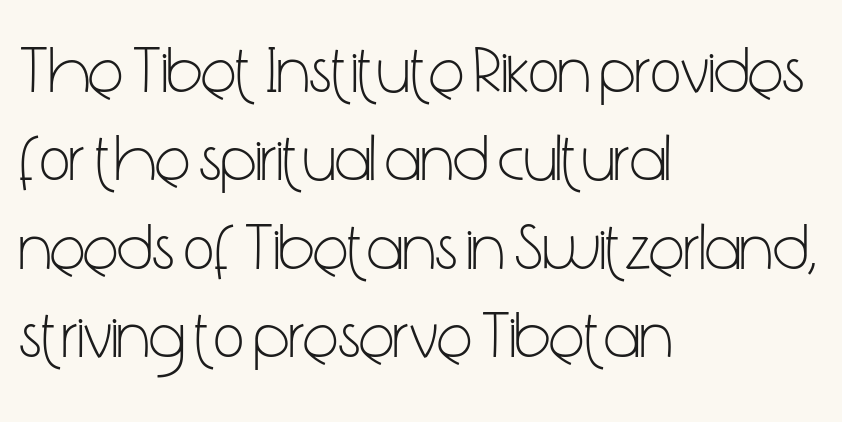
The image shows 66 px light, condensed sans-serif type, upright; set left-aligned, normal line spacing (1.34x), normal letter spacing, not underlined; low stroke contrast and a medium x-height.
